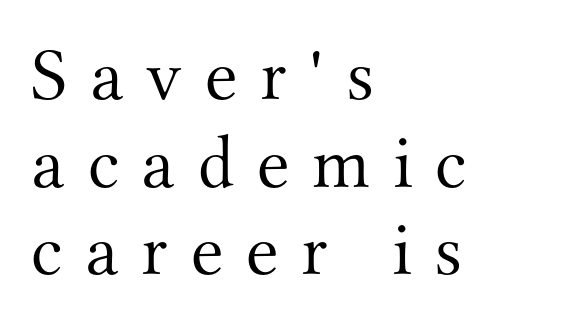
The image shows 75 px light serif type, upright; set left-aligned, line spacing 1.17x, unusually wide letter spacing (+0.3 em), not underlined; medium stroke contrast and a small x-height.
